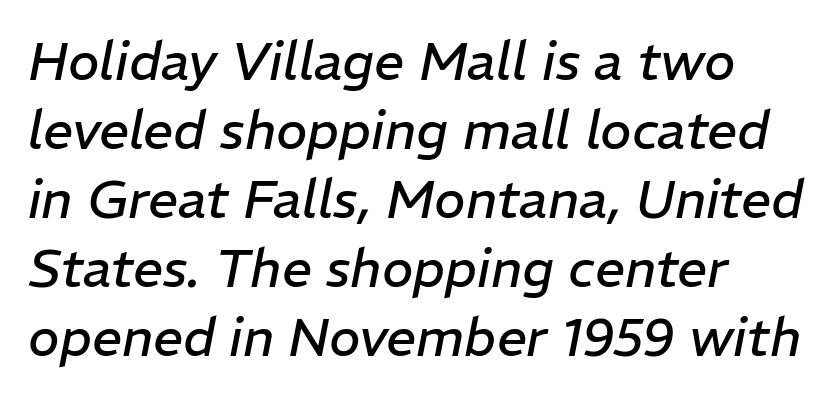
The typography opts for an oblique posture over an upright one. Has an underline been added? It has not. Is this a fixed-width face? No — the glyphs have proportional, varying widths. Whoever set this chose a conventional vertical rhythm. Is this a heavy cut? Hardly; it is regular or lighter. Here the glyphs are tracked normally, forming tight word shapes.
